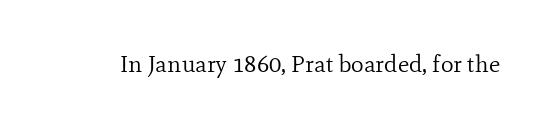
The image shows 24 px text type, upright; set normal letter spacing, not underlined.
